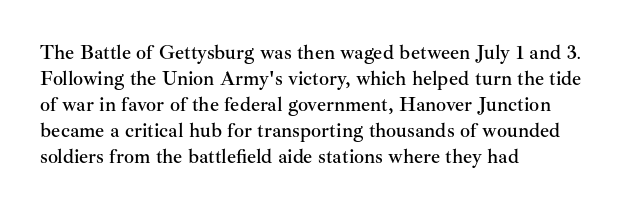
The image shows 20 px text type, upright; set left-aligned, normal line spacing (1.3x), normal letter spacing, not underlined.
